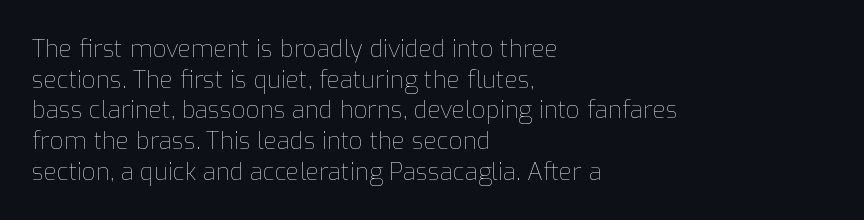
Is the type heavy? It reads as light-to-regular instead. Leftover space on each line is placed entirely after the last word. Characters follow at the spacing the type designer built in. The passage shown stacks its lines at a standard gap.
